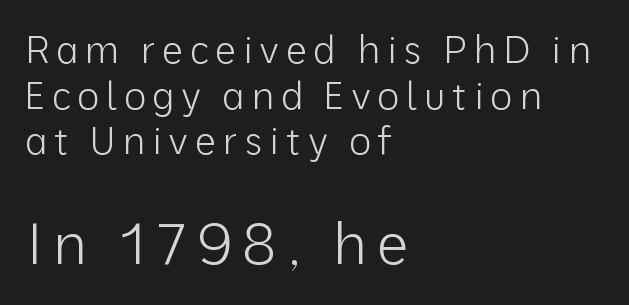
You could not count columns in this text — the font is proportionally spaced. Descender tails drop into unmarked territory. The characters display no serif detailing; their extremities are plain. The strokes are not fattened; the text isn't bold. The letters stand upright; this is a roman face.
